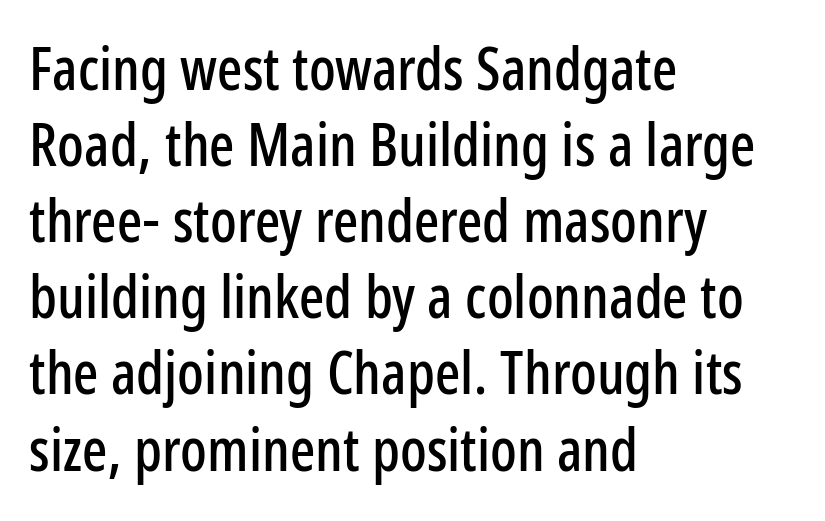
Spacing verdict: proportional, widths tailored to each character. Lines of text with bare space underneath. Ascenders rise straight up at ninety degrees. Normally led — the rows are evenly, conventionally spaced.
